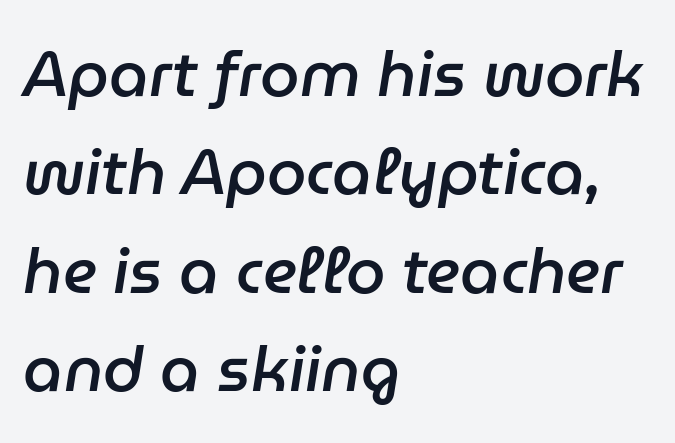
The image shows 63 px semibold type, italic (leaning right); set left-aligned, normal line spacing (1.56x), normal letter spacing, not underlined; low stroke contrast and a medium x-height.
